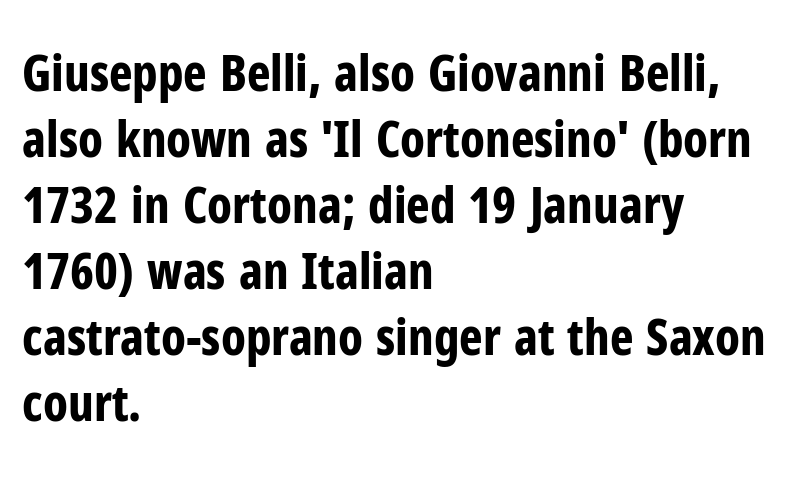
Q: Is the text bold? A: Yes.
Q: Is the text italic (slanted)? A: No, it is upright.
Q: Is the typeface a serif or a sans-serif typeface? A: Sans-serif.
Q: Is the text underlined? A: No.
Q: How is the paragraph aligned? A: Left-aligned.
Q: Is the spacing between letters normal or unusually wide? A: Normal.
Q: Is the spacing between lines tight, normal or loose? A: Normal.
Q: Width (condensed, normal, or wide)? A: Condensed.
Q: Stroke contrast? A: Low.
Q: x-height? A: Medium.
Q: Monospaced? A: No.
